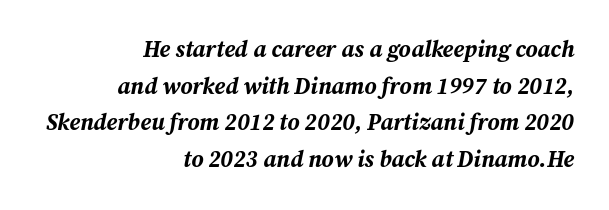
You can tell it's italic because the verticals aren't actually vertical. You could call the tracking neutral — neither tight nor loose. A student would call this right alignment; a typographer would say flush right, rag left. The lines sit at an ordinary, default distance from one another.
